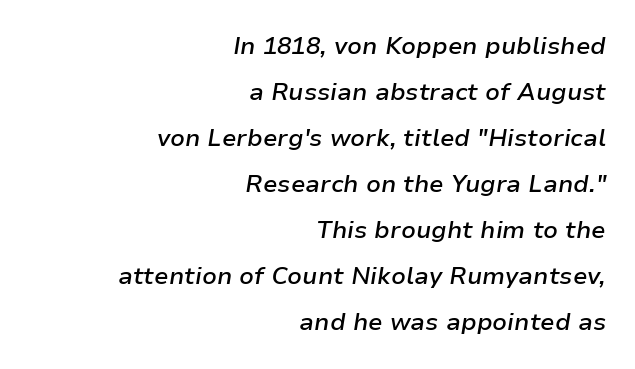
The image shows 24 px text type, italic (leaning right); set right-aligned, loose line spacing (1.92x), normal letter spacing, not underlined.
